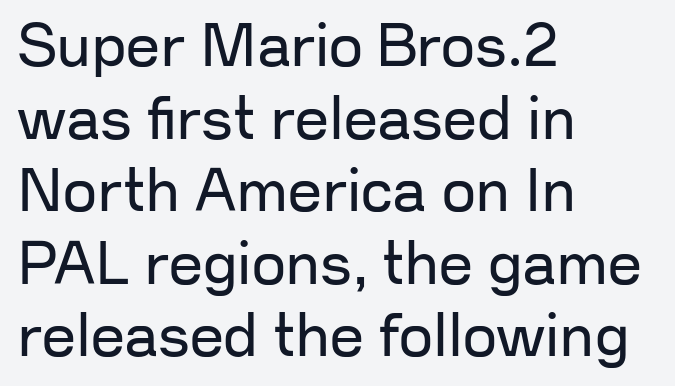
Q: Is the text bold? A: No.
Q: Is the text italic (slanted)? A: No, it is upright.
Q: Is the typeface a serif or a sans-serif typeface? A: Sans-serif.
Q: Is the text underlined? A: No.
Q: How is the paragraph aligned? A: Left-aligned.
Q: Is the spacing between letters normal or unusually wide? A: Normal.
Q: Width (condensed, normal, or wide)? A: Normal.
Q: Stroke contrast? A: Low.
Q: x-height? A: Medium.
Q: Monospaced? A: No.
